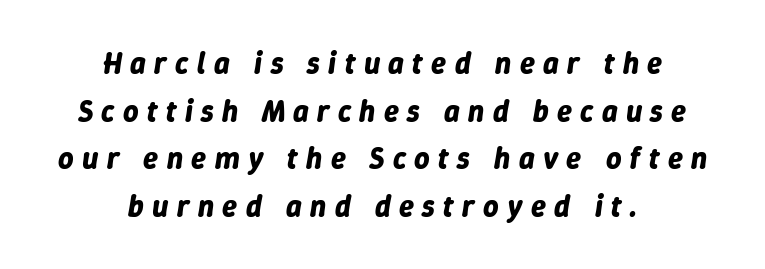
Is the block centered? Yes — each line is placed symmetrically about the middle. Decoration check: the copy has no underline. Whoever set this chose a conventional vertical rhythm. This sample has the flowing, uneven cadence of proportional lettering. Every character sits at an angle, as italics do. A dark, heavy texture on the line: the type is bold.
